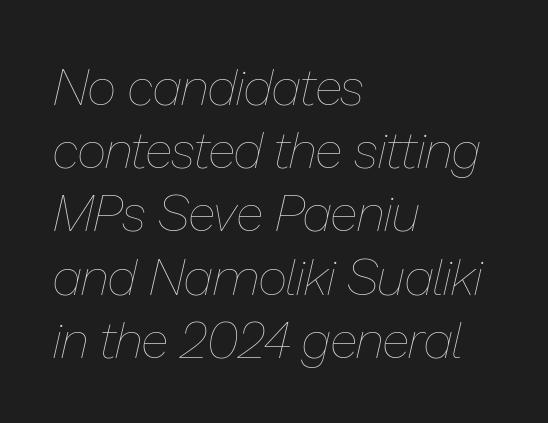
{"italic": "yes", "lean": "right", "slant_degrees": 13, "bold": "no", "weight": "thin", "width": "normal", "stroke_contrast": "low", "x_height": "medium", "monospaced": "no", "underline": "no", "align": "left", "line_spacing_ratio": 1.24, "letter_spacing": "normal", "letter_spacing_em": 0.0, "glyph_px": 51}
